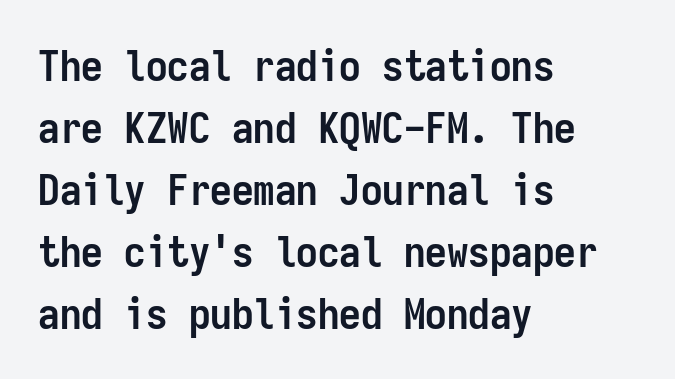
{"serif": "no", "italic": "no", "bold": "yes", "weight": "semibold", "width": "condensed", "stroke_contrast": "low", "x_height": "medium", "monospaced": "yes", "underline": "no", "align": "left", "line_spacing": "normal", "line_spacing_ratio": 1.44, "letter_spacing": "normal", "letter_spacing_em": 0.0, "glyph_px": 43}
